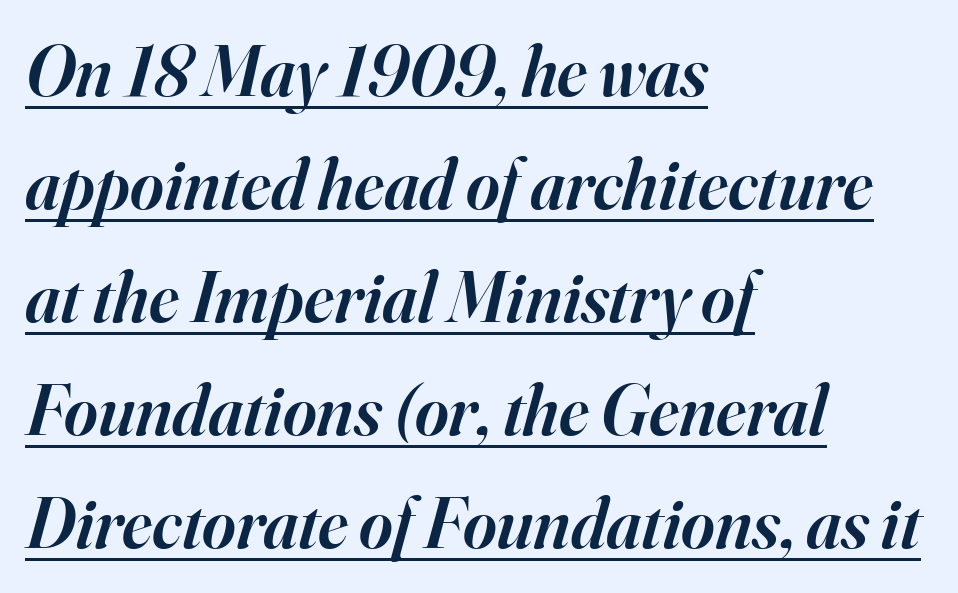
The passage shown is typeset with a serif family. Tracking here is standard; glyphs follow each other at the usual distance. The typography opts for an oblique posture over an upright one. Compared with a centered layout, this one pins lines to the left instead. On the weight axis this lands at semibold, roughly 600.
